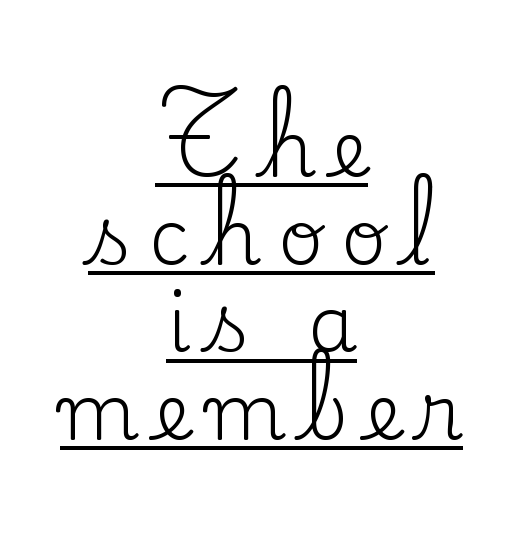
The image shows 79 px regular-weight type, upright; set centered, tight line spacing (1.11x), unusually wide letter spacing (+0.21 em), underlined; low stroke contrast and a small x-height.
